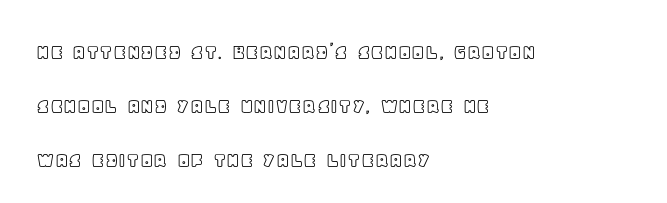
Q: Is the text italic (slanted)? A: No, it is upright.
Q: Is the text underlined? A: No.
Q: How is the paragraph aligned? A: Left-aligned.
Q: Is the spacing between letters normal or unusually wide? A: Normal.
Q: Is the spacing between lines tight, normal or loose? A: Loose.
